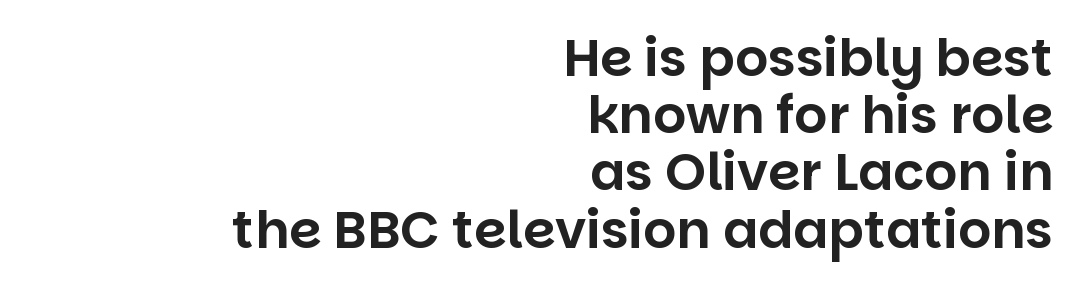
{"serif": "no", "italic": "no", "width": "normal", "stroke_contrast": "low", "x_height": "large", "monospaced": "no", "underline": "no", "align": "right", "line_spacing": "tight", "line_spacing_ratio": 1.1, "letter_spacing": "normal", "letter_spacing_em": 0.0, "glyph_px": 52}
